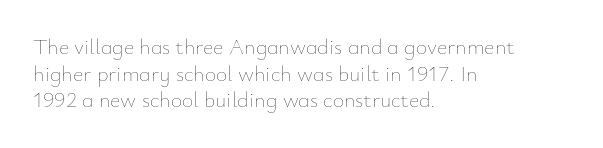
The image shows 22 px text type, upright; set left-aligned, line spacing 1.21x, normal letter spacing, not underlined.
